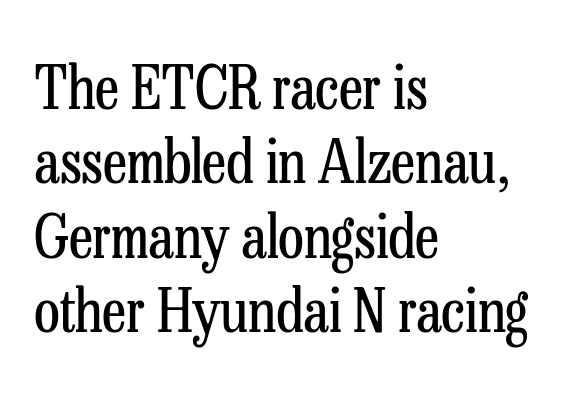
{"serif": "yes", "italic": "no", "bold": "no", "weight": "regular", "width": "condensed", "stroke_contrast": "low", "x_height": "medium", "monospaced": "no", "underline": "no", "align": "left", "line_spacing_ratio": 1.24, "letter_spacing": "normal", "letter_spacing_em": 0.0, "glyph_px": 60}
